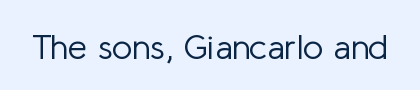
The image shows 35 px light sans-serif type, upright; set normal letter spacing, not underlined; low stroke contrast and a medium x-height.
